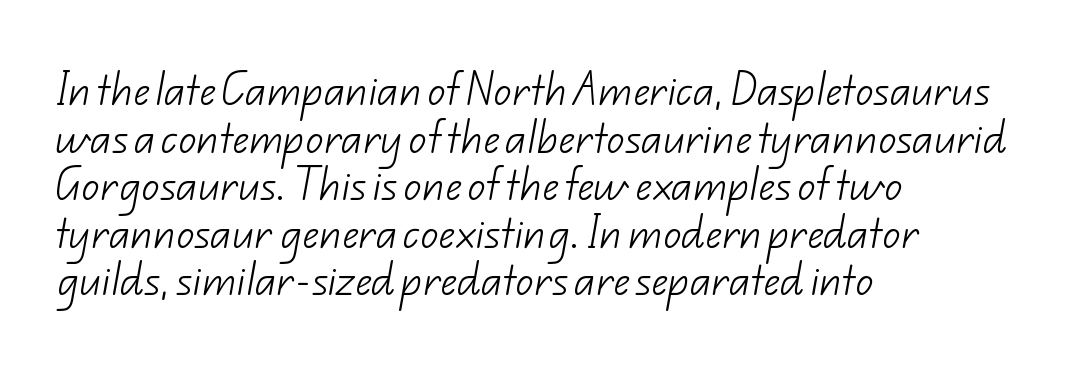
{"serif": "no", "bold": "no", "weight": "light", "width": "normal", "stroke_contrast": "low", "x_height": "small", "monospaced": "no", "underline": "no", "align": "left", "line_spacing": "normal", "line_spacing_ratio": 1.32, "letter_spacing": "normal", "letter_spacing_em": 0.0, "glyph_px": 36}
